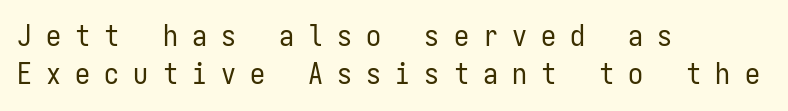
The image shows 30 px regular-weight, condensed sans-serif type, upright, monospaced; set left-aligned, normal line spacing (1.28x), unusually wide letter spacing (+0.47 em), not underlined; low stroke contrast and a medium x-height.
